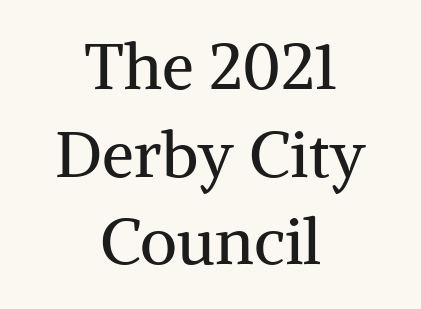
The passage shown has conventional tracking throughout. Do the characters align in a grid? No, the font is proportional. Counters stay open thanks to moderate or lighter strokes. Note: serifs present on the glyphs.
